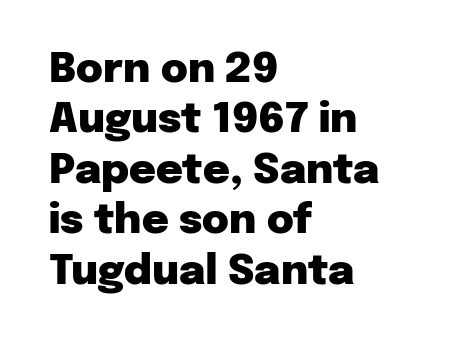
Looks like regular typesetting: each glyph gets only the width it needs. The text block is weighted toward the left margin, trailing off unevenly rightward. Quick note: not italic, upright. The glyphs in this specimen are sans serif. These lines carry a lot of weight — the face is fully bold.
